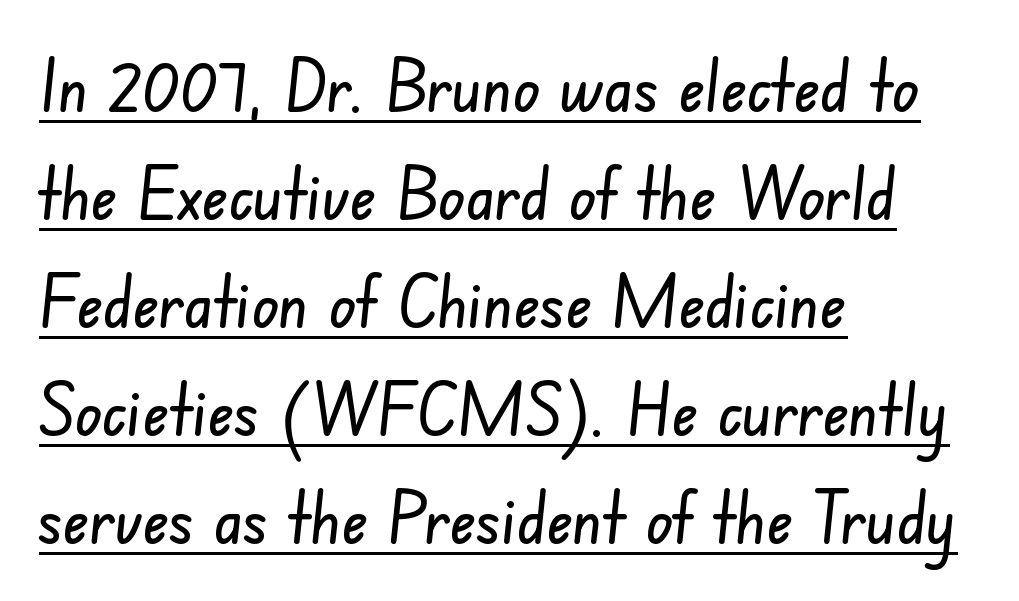
Q: Is the typeface a serif or a sans-serif typeface? A: Sans-serif.
Q: Is the text underlined? A: Yes.
Q: How is the paragraph aligned? A: Left-aligned.
Q: Is the spacing between letters normal or unusually wide? A: Normal.
Q: Is the spacing between lines tight, normal or loose? A: Normal.
Q: Width (condensed, normal, or wide)? A: Condensed.
Q: Stroke contrast? A: Low.
Q: x-height? A: Small.
Q: Monospaced? A: No.
